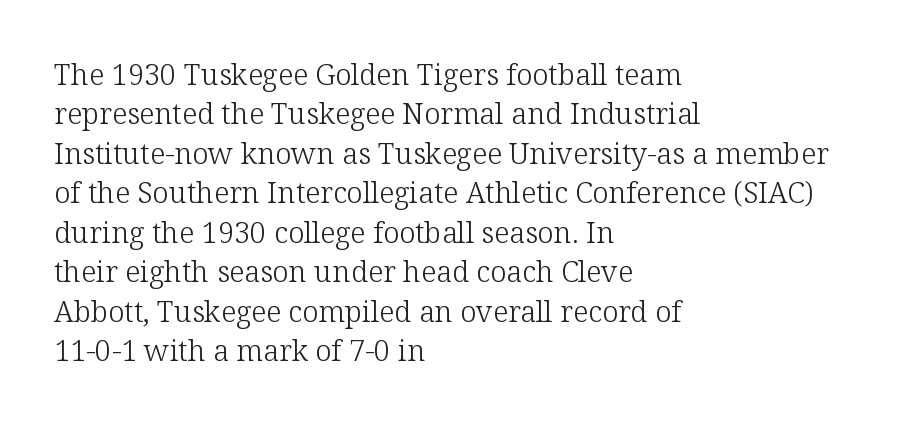
The typesetting does not lean heavy: it is not bold. The rendering uses a moderate line-height, typical for paragraphs. In terms of letterspacing, this is plain default setting. Plain, unruled lines of type.
